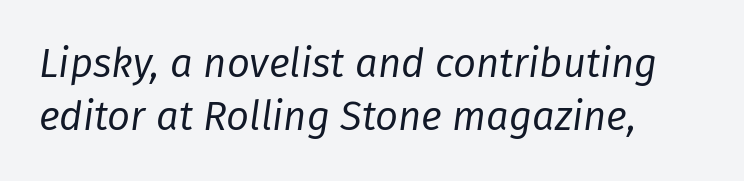
The image shows 40 px regular-weight type, italic (leaning right); set left-aligned, normal line spacing (1.33x), normal letter spacing, not underlined; low stroke contrast and a medium x-height.
